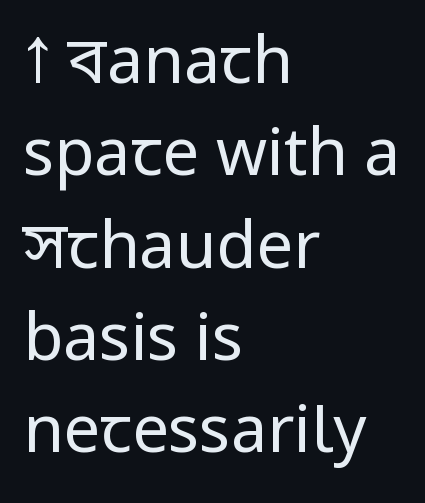
The font is comparable to plain body text, perhaps lighter. The face used here is rendered with its standard letterfit. The letters stand upright; this is a roman face. These lines are set flush left with a ragged right edge. The space beneath each line is pristine and unruled.
